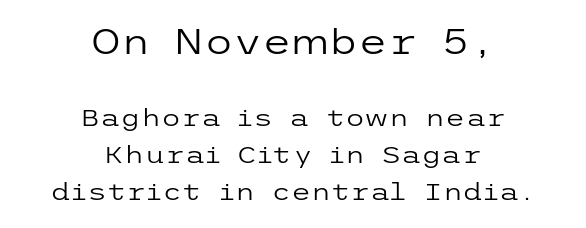
The image shows 34 px regular-weight, wide sans-serif type, upright; set centered, normal line spacing (1.61x), normal letter spacing, not underlined; the first (top) block is 1.48x larger; low stroke contrast and a medium x-height.
